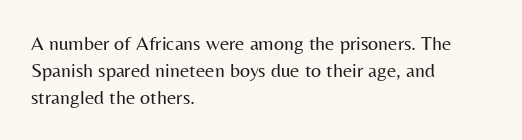
Q: Is the text bold? A: No.
Q: Is the text italic (slanted)? A: No, it is upright.
Q: Is the text underlined? A: No.
Q: How is the paragraph aligned? A: Left-aligned.
Q: Is the spacing between letters normal or unusually wide? A: Normal.
Q: Is the spacing between lines tight, normal or loose? A: Normal.
